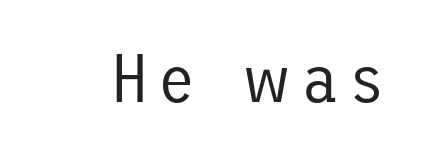
{"serif": "no", "italic": "no", "bold": "no", "weight": "regular", "width": "normal", "stroke_contrast": "low", "x_height": "medium", "underline": "no", "glyph_px": 68}
